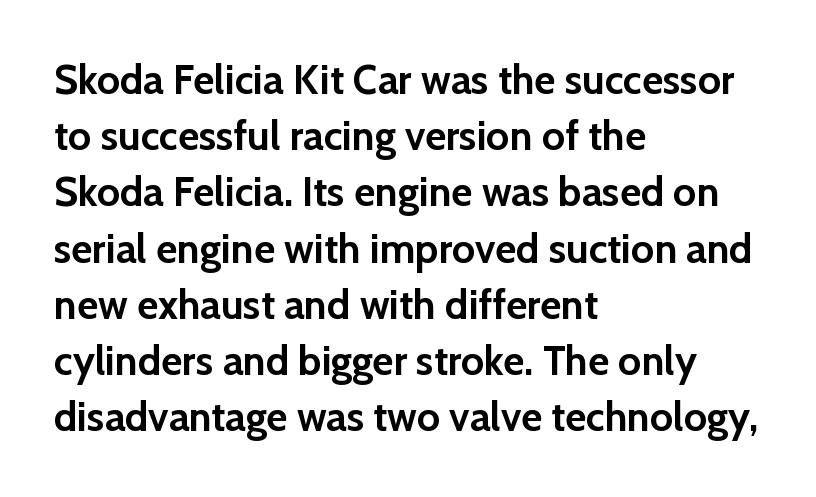
{"serif": "no", "italic": "no", "bold": "yes", "weight": "semibold", "width": "normal", "stroke_contrast": "low", "x_height": "medium", "monospaced": "no", "underline": "no", "align": "left", "line_spacing": "normal", "line_spacing_ratio": 1.37, "letter_spacing": "normal", "letter_spacing_em": 0.0, "glyph_px": 41}
